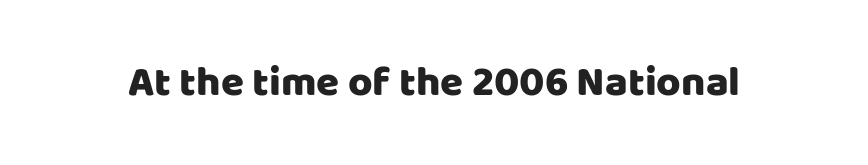
Q: Is the text italic (slanted)? A: No, it is upright.
Q: Is the typeface a serif or a sans-serif typeface? A: Sans-serif.
Q: Is the text underlined? A: No.
Q: Is the spacing between letters normal or unusually wide? A: Normal.
Q: Width (condensed, normal, or wide)? A: Normal.
Q: Stroke contrast? A: Low.
Q: x-height? A: Large.
Q: Monospaced? A: No.
